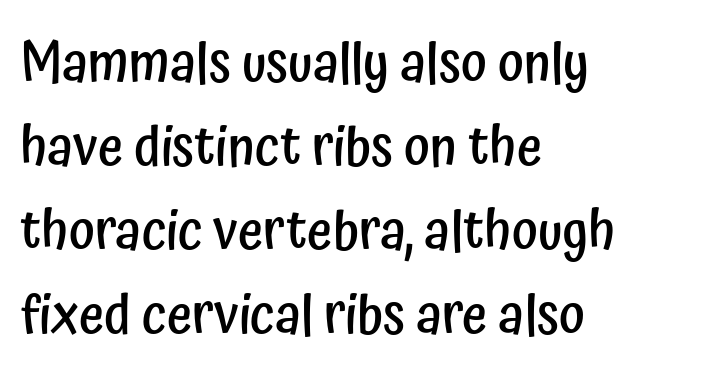
The image shows 55 px semibold, condensed sans-serif type, upright; set left-aligned, normal line spacing (1.53x), normal letter spacing, not underlined; low stroke contrast and a medium x-height.
